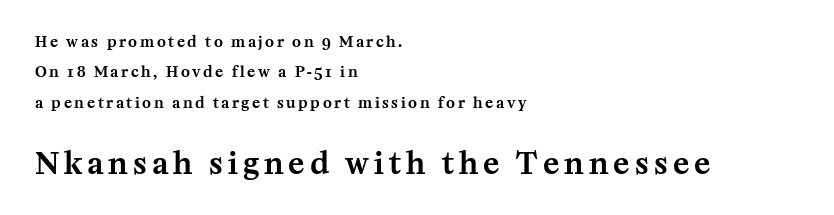
Q: Is the text italic (slanted)? A: No, it is upright.
Q: Is the typeface a serif or a sans-serif typeface? A: Serif.
Q: Is the text underlined? A: No.
Q: How is the paragraph aligned? A: Left-aligned.
Q: Is the spacing between lines tight, normal or loose? A: Loose.
Q: Which block of text is set in a larger size, the first (top) or the second (bottom)? A: The second (bottom) one.
Q: Width (condensed, normal, or wide)? A: Normal.
Q: Stroke contrast? A: Medium.
Q: x-height? A: Medium.
Q: Monospaced? A: No.
